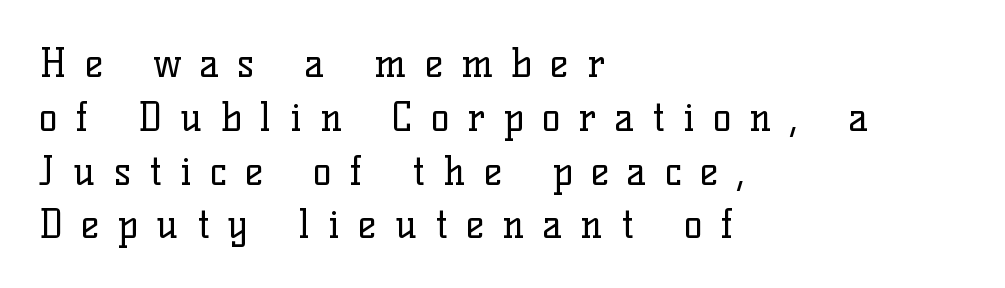
The space directly below the letters is spotless. Horizontal bands of white between lines are of average thickness. A typesetter would call this proportional, since set widths differ per character. Stems here are at most as thick as an everyday book face. A typesetter would label this face a serif.
